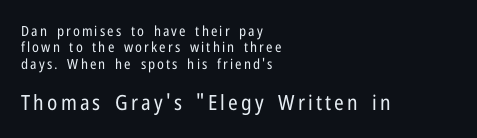
The image shows 21 px text type, upright; set left-aligned, line spacing 1.17x, not underlined; the second (bottom) block is 1.5x larger.
